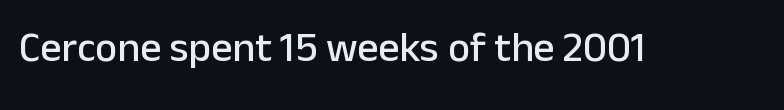
Q: Is the text italic (slanted)? A: No, it is upright.
Q: Is the typeface a serif or a sans-serif typeface? A: Sans-serif.
Q: Is the text underlined? A: No.
Q: Is the spacing between letters normal or unusually wide? A: Normal.
Q: Width (condensed, normal, or wide)? A: Normal.
Q: Stroke contrast? A: Low.
Q: x-height? A: Medium.
Q: Monospaced? A: No.
